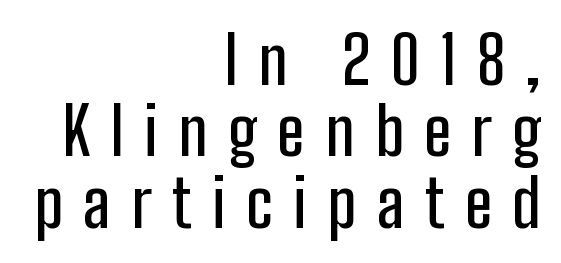
Q: Is the text italic (slanted)? A: No, it is upright.
Q: Is the typeface a serif or a sans-serif typeface? A: Sans-serif.
Q: Is the text underlined? A: No.
Q: How is the paragraph aligned? A: Right-aligned.
Q: Is the spacing between letters normal or unusually wide? A: Unusually wide.
Q: Is the spacing between lines tight, normal or loose? A: Tight.
Q: Width (condensed, normal, or wide)? A: Condensed.
Q: Stroke contrast? A: Low.
Q: x-height? A: Medium.
Q: Monospaced? A: No.
